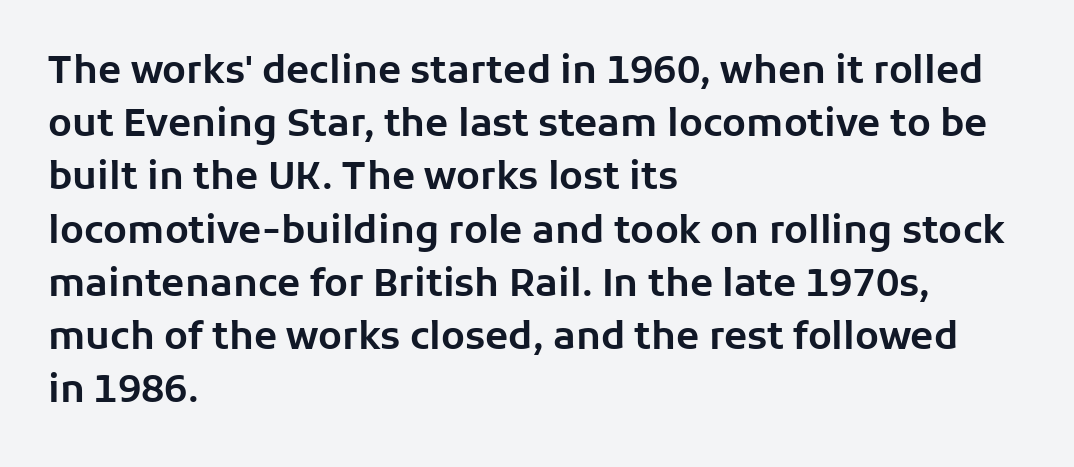
Left-aligned paragraph, ragged on the right. These lines were composed using upright roman letters. Successive baselines arrive at the customary interval. The baseline area is clear.
